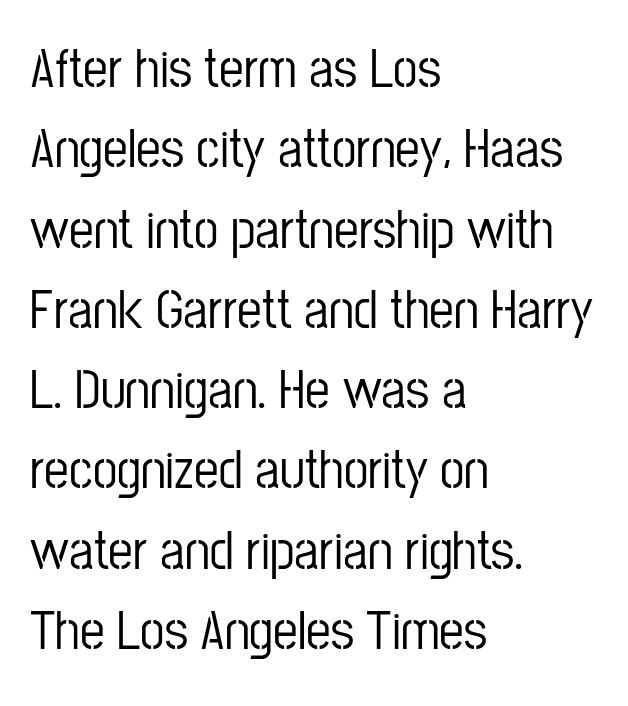
Q: Is the text italic (slanted)? A: No, it is upright.
Q: Is the typeface a serif or a sans-serif typeface? A: Sans-serif.
Q: Is the text underlined? A: No.
Q: How is the paragraph aligned? A: Left-aligned.
Q: Is the spacing between letters normal or unusually wide? A: Normal.
Q: Is the spacing between lines tight, normal or loose? A: Normal.
Q: Width (condensed, normal, or wide)? A: Condensed.
Q: Stroke contrast? A: Low.
Q: x-height? A: Medium.
Q: Monospaced? A: No.
